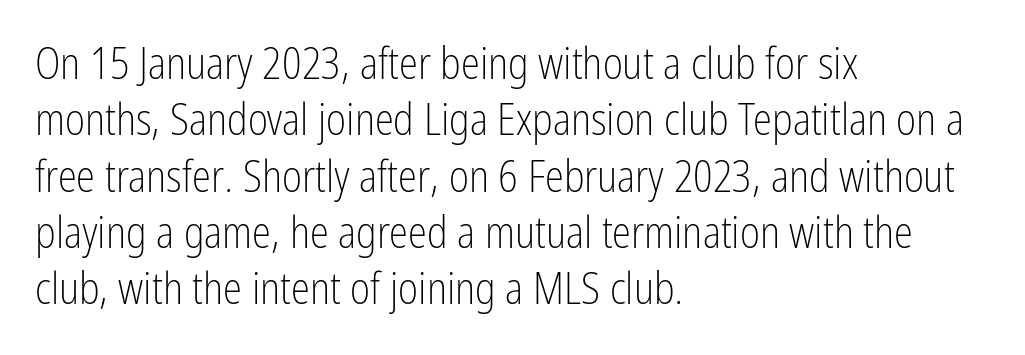
{"serif": "no", "italic": "no", "bold": "no", "weight": "light", "width": "condensed", "stroke_contrast": "low", "x_height": "medium", "monospaced": "no", "underline": "no", "align": "left", "line_spacing": "normal", "line_spacing_ratio": 1.31, "letter_spacing": "normal", "letter_spacing_em": 0.0, "glyph_px": 43}
